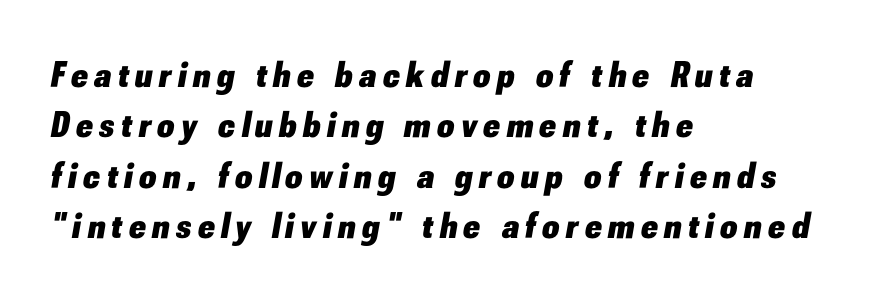
The image shows 37 px heavy type, italic (leaning right); set left-aligned, normal line spacing (1.36x), not underlined; low stroke contrast and a small x-height.
